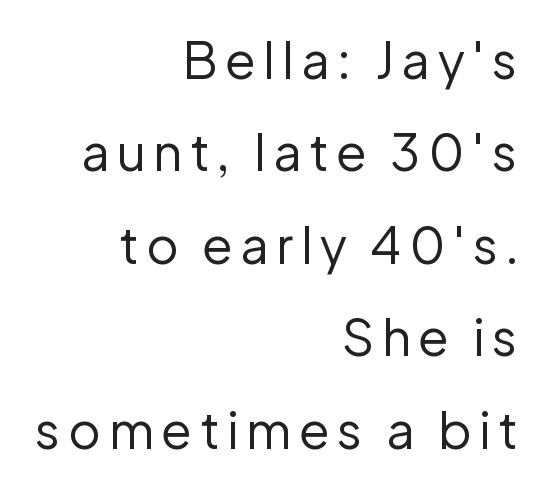
Q: Is the text bold? A: No.
Q: Is the text italic (slanted)? A: No, it is upright.
Q: Is the typeface a serif or a sans-serif typeface? A: Sans-serif.
Q: Is the text underlined? A: No.
Q: How is the paragraph aligned? A: Right-aligned.
Q: Width (condensed, normal, or wide)? A: Normal.
Q: Stroke contrast? A: Low.
Q: x-height? A: Medium.
Q: Monospaced? A: No.
